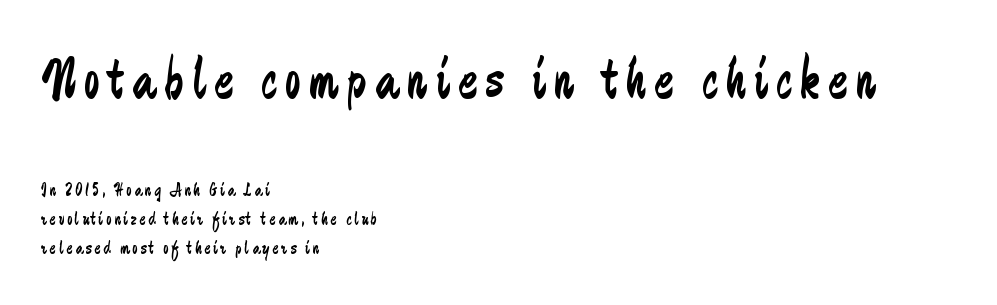
Q: Is the text bold? A: No.
Q: Is the text italic (slanted)? A: Yes.
Q: Is the typeface a serif or a sans-serif typeface? A: Sans-serif.
Q: Is the text underlined? A: No.
Q: How is the paragraph aligned? A: Left-aligned.
Q: Is the spacing between lines tight, normal or loose? A: Normal.
Q: Which block of text is set in a larger size, the first (top) or the second (bottom)? A: The first (top) one.
Q: Width (condensed, normal, or wide)? A: Condensed.
Q: Stroke contrast? A: Low.
Q: x-height? A: Small.
Q: Monospaced? A: No.
